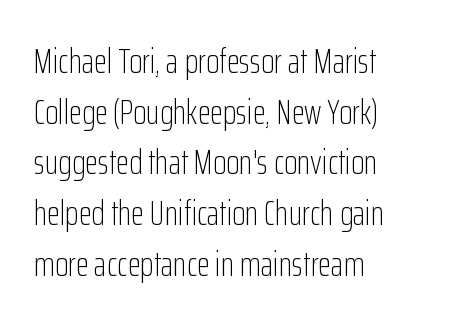
{"serif": "no", "italic": "no", "bold": "no", "weight": "light", "width": "condensed", "stroke_contrast": "low", "x_height": "medium", "monospaced": "no", "underline": "no", "align": "left", "line_spacing": "normal", "line_spacing_ratio": 1.49, "letter_spacing": "normal", "letter_spacing_em": 0.0, "glyph_px": 34}
